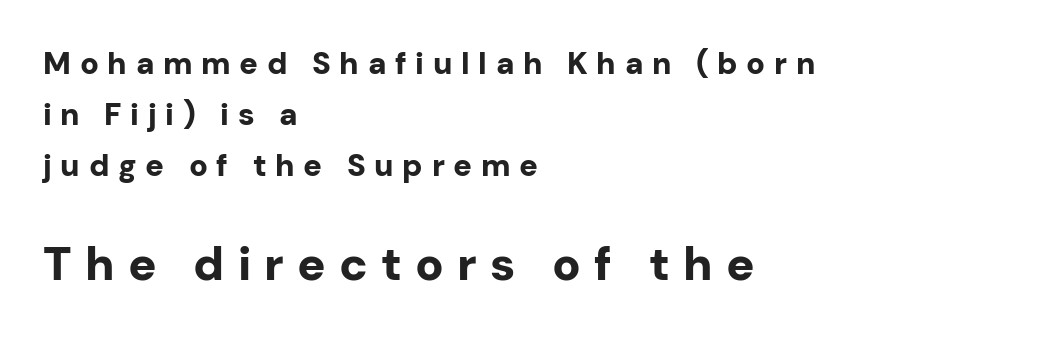
In terms of letterform style, serifs are entirely absent. The gap between lines stays unmarked. Notice how descenders clear the ascenders below comfortably — that's standard leading. Heft: maximum for text — a bold. Proportional: the letters do not fall into vertical columns. Reading top to bottom, the characters get bigger at the block break.
